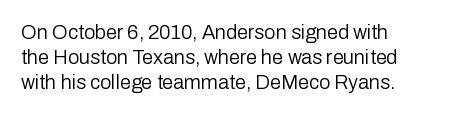
{"italic": "no", "bold": "no", "underline": "no", "align": "left", "line_spacing": "normal", "line_spacing_ratio": 1.26, "letter_spacing": "normal", "letter_spacing_em": 0.0, "glyph_px": 20}
